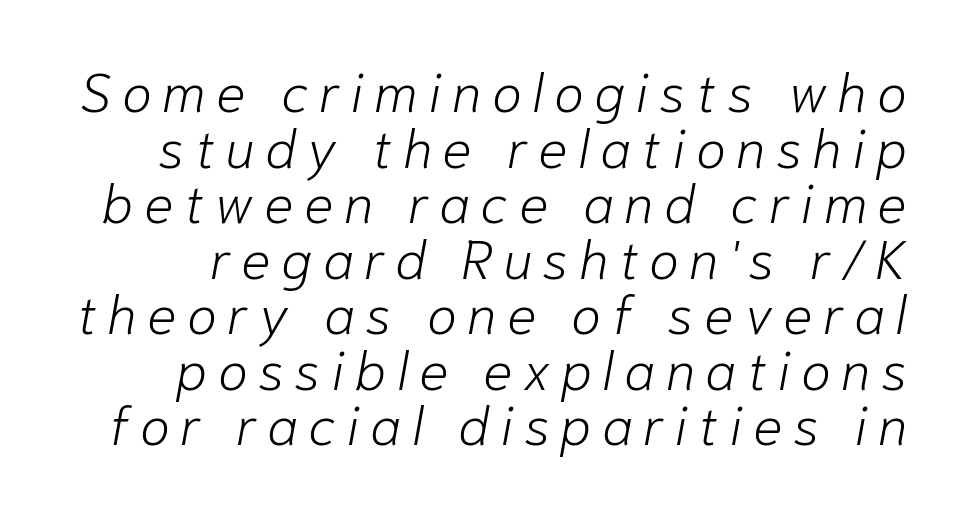
The image shows 55 px light type, italic (leaning right); set tight line spacing (1.01x), not underlined; low stroke contrast and a medium x-height.
